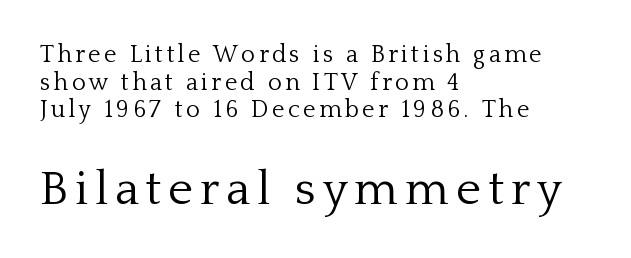
Layout note: lines flush left. Typesetter's note — lower block bumped up in size, upper block left smaller. Unbolded letterforms with no extra heft. The letters advance in unequal steps, a hallmark of proportional type. Yep, those are serifs on the letters. Compared with typical paragraphs, the rows here are closer together.
